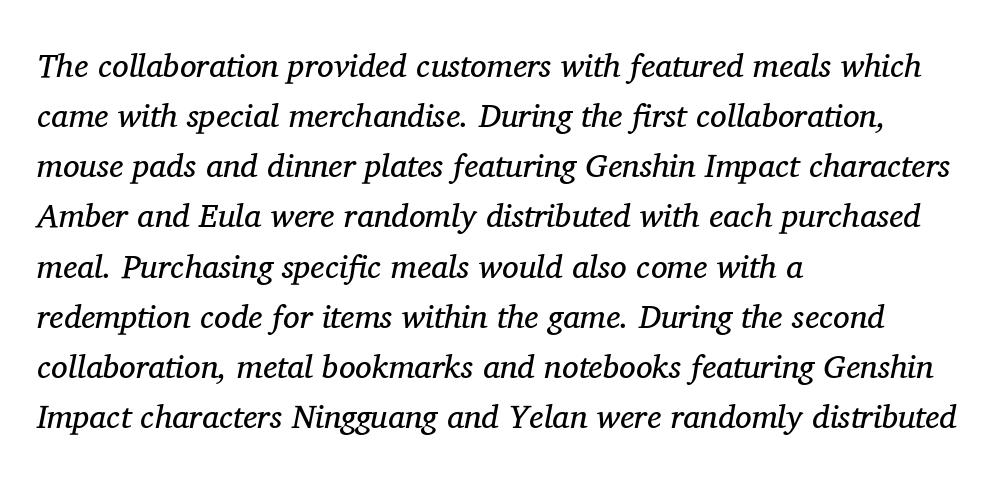
{"serif": "yes", "italic": "yes", "lean": "right", "slant_degrees": 11, "bold": "no", "weight": "regular", "width": "normal", "stroke_contrast": "medium", "x_height": "medium", "monospaced": "no", "underline": "no", "align": "left", "line_spacing": "normal", "line_spacing_ratio": 1.52, "letter_spacing": "normal", "letter_spacing_em": 0.0, "glyph_px": 33}
